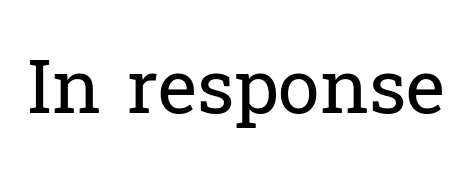
{"serif": "yes", "italic": "no", "bold": "no", "weight": "regular", "width": "normal", "stroke_contrast": "low", "x_height": "medium", "monospaced": "no", "underline": "no", "letter_spacing": "normal", "letter_spacing_em": 0.0, "glyph_px": 75}
